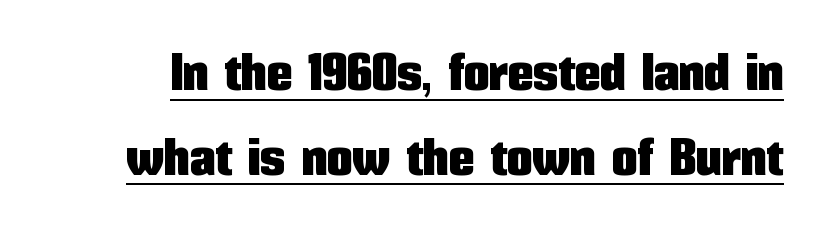
Q: Is the text italic (slanted)? A: No, it is upright.
Q: Is the typeface a serif or a sans-serif typeface? A: Sans-serif.
Q: Is the text underlined? A: Yes.
Q: Is the spacing between letters normal or unusually wide? A: Normal.
Q: Is the spacing between lines tight, normal or loose? A: Normal.
Q: Width (condensed, normal, or wide)? A: Condensed.
Q: Stroke contrast? A: Low.
Q: x-height? A: Medium.
Q: Monospaced? A: No.
